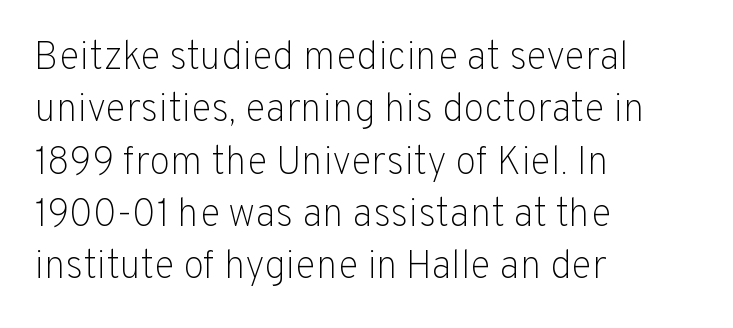
Does extra space separate the letters? No, they use regular spacing. A typesetter would mark this as roman, not italic. The line-height multiplier appears to be the usual default. This rendering features lettering with no underline.
